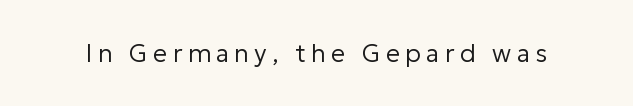
Any mark beneath the type? The region is blank. A light-to-regular cut is what we see here. Does extra space separate the letters? Yes, quite a lot of it. The lettering holds an erect, upright posture throughout.
